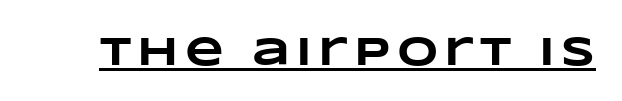
Q: Is the text bold? A: Yes.
Q: Is the text underlined? A: Yes.
Q: Width (condensed, normal, or wide)? A: Wide.
Q: Stroke contrast? A: Low.
Q: x-height? A: Large.
Q: Monospaced? A: No.
